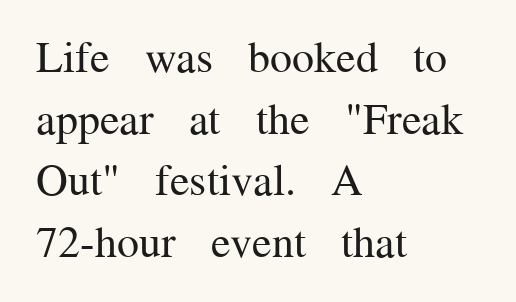
{"serif": "yes", "italic": "no", "bold": "no", "weight": "regular", "width": "normal", "stroke_contrast": "medium", "x_height": "medium", "monospaced": "no", "underline": "no", "align": "left", "line_spacing": "normal", "line_spacing_ratio": 1.4, "letter_spacing": "normal", "letter_spacing_em": 0.0, "glyph_px": 44}
